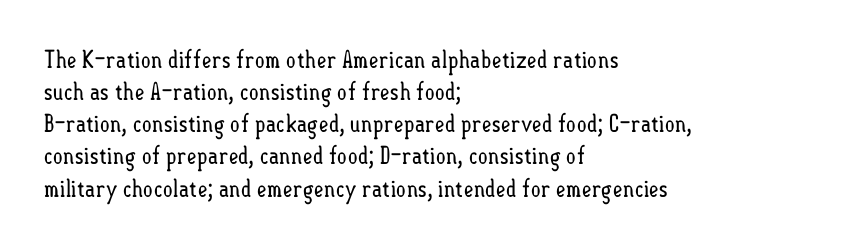
The strip under each line holds only bare page. You could call the tracking neutral — neither tight nor loose. Where is the straight margin? On the left. Upright lettering throughout. The weight tops out at a normal text grade.
